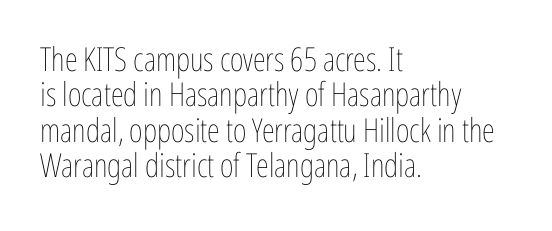
Is this a heavy cut? Hardly; it is regular or lighter. The paragraph has a hard left edge and a soft right edge. Do the characters align in a grid? No, the font is proportional. A typesetter would mark this as roman, not italic. The block of text is dense from top to bottom, with scant space between rows. The horizontal fit of the characters is conventional and even.
